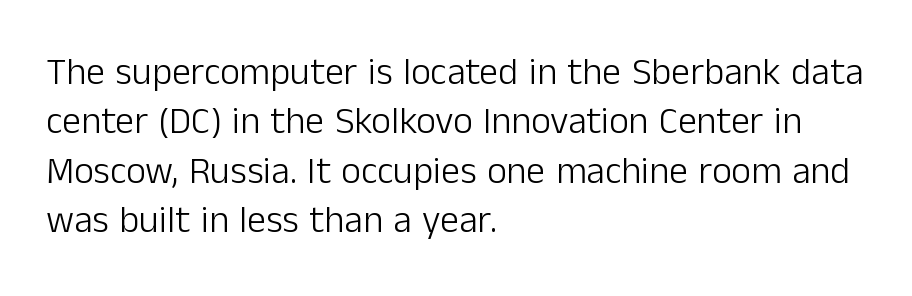
The image shows 38 px light sans-serif type, upright; set left-aligned, normal line spacing (1.3x), normal letter spacing, not underlined; low stroke contrast and a medium x-height.
